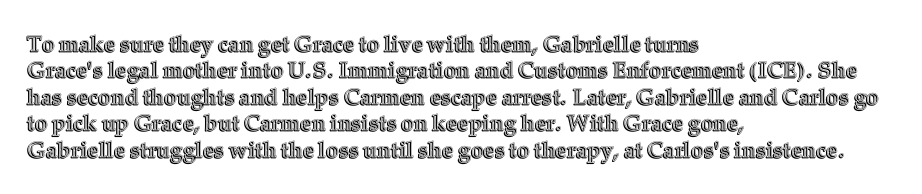
{"italic": "no", "underline": "no", "align": "left", "line_spacing_ratio": 1.2, "letter_spacing": "normal", "letter_spacing_em": 0.0, "glyph_px": 22}
